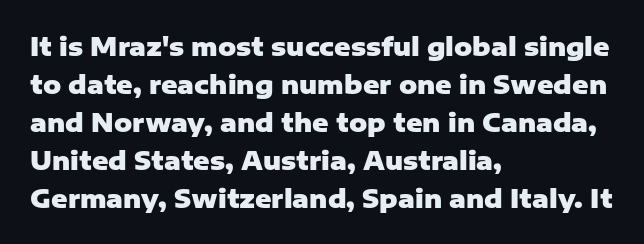
The image shows 25 px bold type, upright; set left-aligned, normal line spacing (1.52x), normal letter spacing, not underlined.
